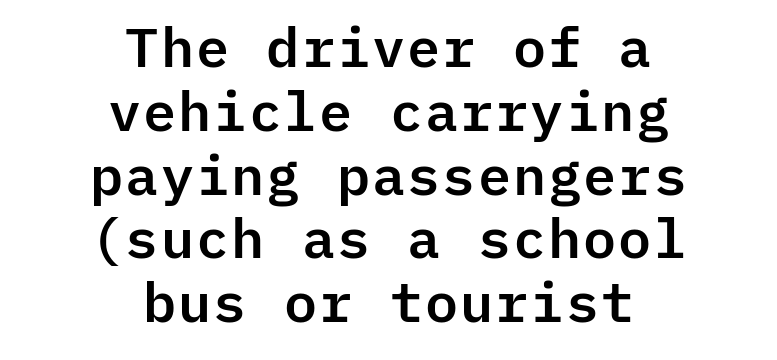
Which margin do the lines hug? Neither — every line sits in the middle. Italic: no, the glyphs are upright roman. In terms of letterform style, serifs are entirely absent. Plain, unruled lines of type. Students, note that the glyphs here touch the page at normal intervals. Note the uniform advance width — an 'i' takes as much space as an 'm'.
